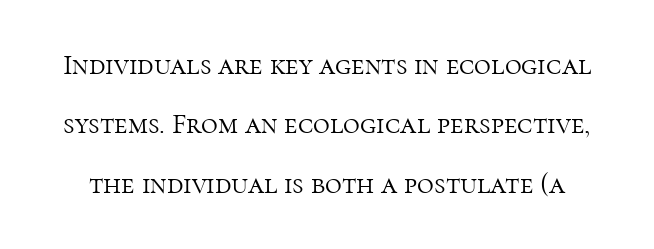
The typeface chosen for these lines features serifs. The tracking reads as untouched default to a designer's eye. The letters advance in unequal steps, a hallmark of proportional type. Unmarked baselines from the first word to the last.
